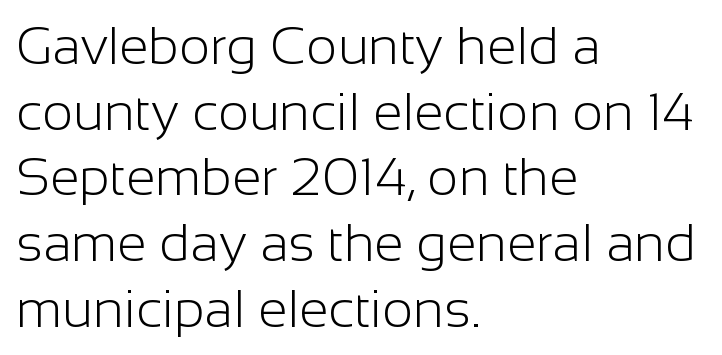
Q: Is the text bold? A: No.
Q: Is the text italic (slanted)? A: No, it is upright.
Q: Is the typeface a serif or a sans-serif typeface? A: Sans-serif.
Q: Is the text underlined? A: No.
Q: How is the paragraph aligned? A: Left-aligned.
Q: Is the spacing between letters normal or unusually wide? A: Normal.
Q: Width (condensed, normal, or wide)? A: Normal.
Q: Stroke contrast? A: Low.
Q: x-height? A: Medium.
Q: Monospaced? A: No.
